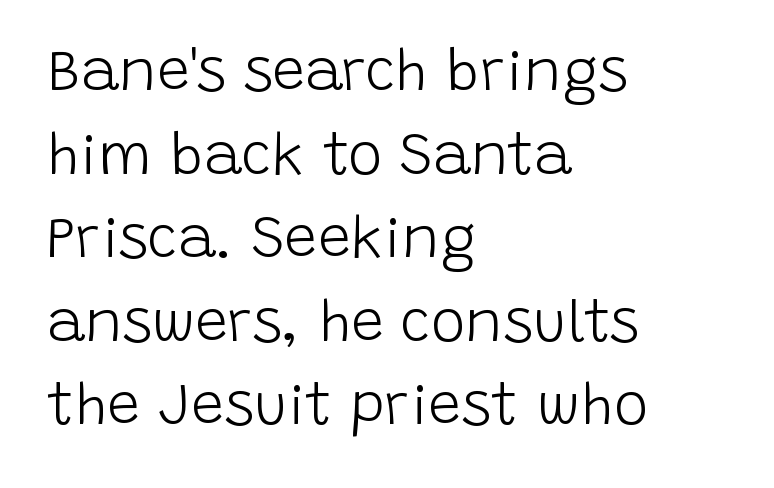
Casual observation: everything's shoved over to the left. Type without underlining. Each stroke keeps to a modest, everyday thickness or less. The horizontal fit of the characters is conventional and even. Does the type have serifs? No, each stem ends abruptly. A typesetter would mark this as roman, not italic.
